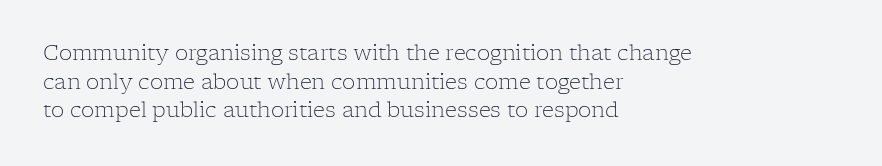
Line beginnings align vertically; line endings do not. Whoever set this chose a conventional vertical rhythm. Stroke mass is kept to a normal reading level or below. Nobody touched the tracking dial on this one.
